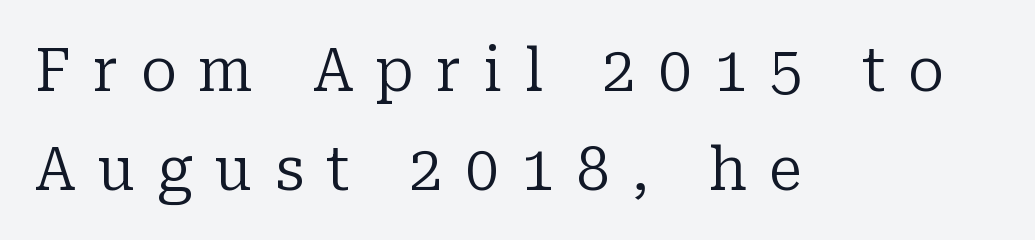
The image shows 60 px regular-weight serif type, upright; set left-aligned, normal line spacing (1.65x), unusually wide letter spacing (+0.37 em), not underlined; low stroke contrast and a medium x-height.
